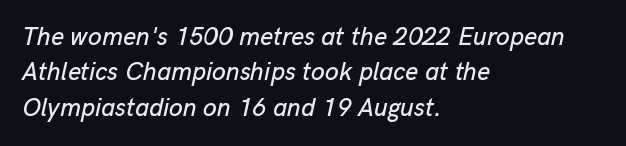
Q: Is the text italic (slanted)? A: Yes, it leans right by about 13 degrees.
Q: Is the text underlined? A: No.
Q: How is the paragraph aligned? A: Left-aligned.
Q: Is the spacing between letters normal or unusually wide? A: Normal.
Q: Is the spacing between lines tight, normal or loose? A: Normal.
